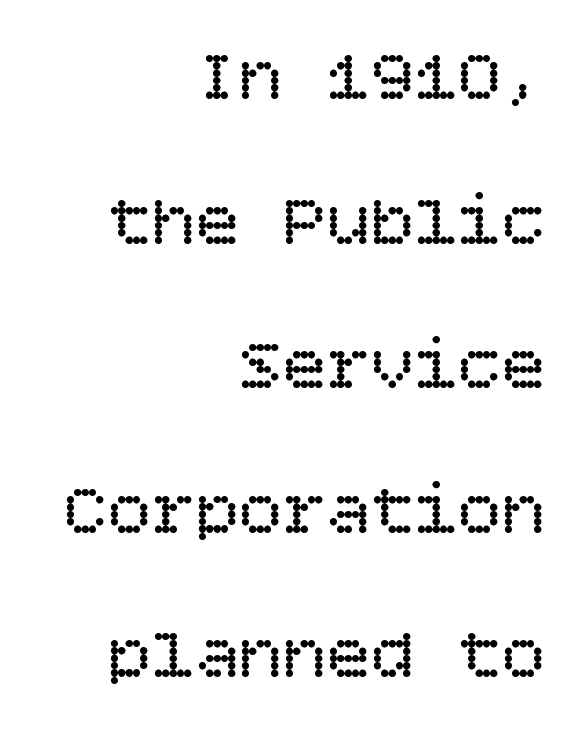
{"italic": "no", "bold": "no", "weight": "regular", "width": "normal", "stroke_contrast": "low", "x_height": "large", "underline": "no", "align": "right", "line_spacing": "loose", "line_spacing_ratio": 1.98, "letter_spacing": "normal", "letter_spacing_em": 0.0, "glyph_px": 73}
